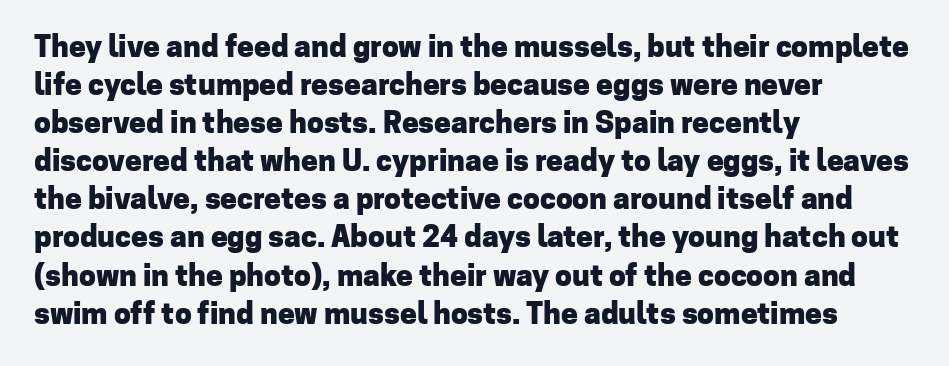
The rendering anchors every line to the left-hand side. A roman cut, with each character standing at attention. The type family on display is of the sans-serif kind. Leading matches the norm, producing a regular column. Clear beneath every line of the passage. Notice how thick the strokes are: this is what a full bold looks like.
